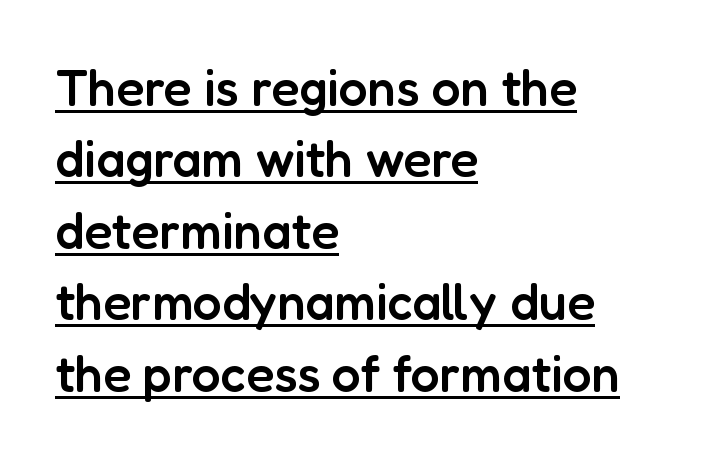
The image shows 51 px semibold sans-serif type, upright; set left-aligned, normal line spacing (1.4x), normal letter spacing, underlined; low stroke contrast and a medium x-height.
